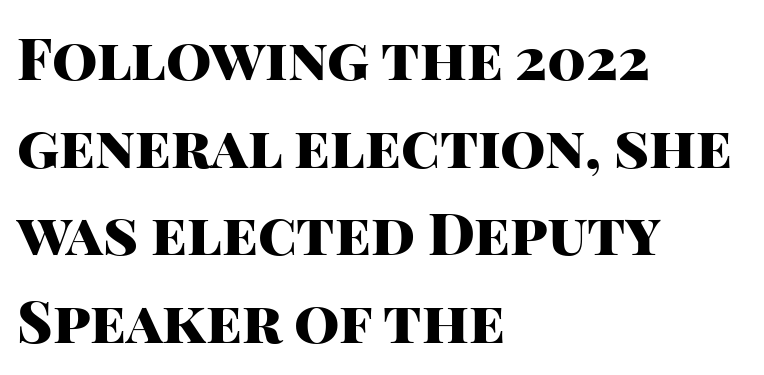
The image shows 58 px heavy sans-serif type, upright; set left-aligned, normal line spacing (1.51x), normal letter spacing, not underlined; high stroke contrast and a large x-height.
